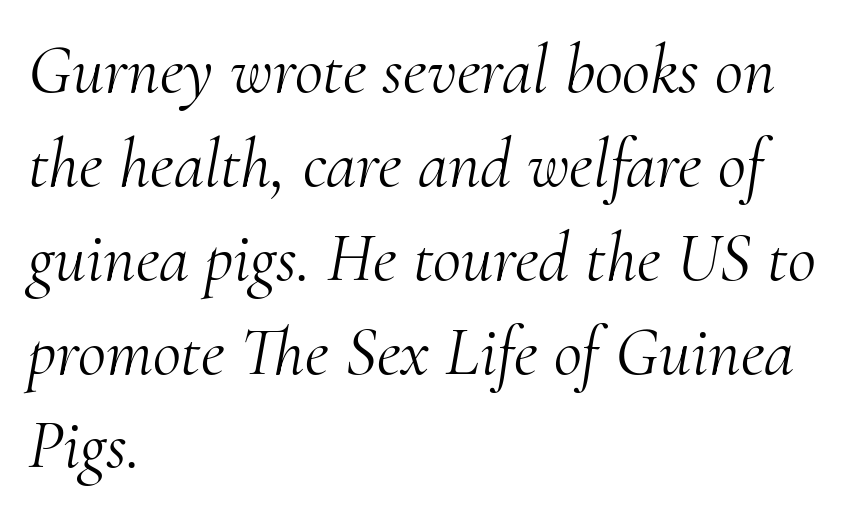
{"serif": "yes", "italic": "yes", "lean": "right", "slant_degrees": 10, "bold": "no", "weight": "light", "width": "normal", "stroke_contrast": "medium", "x_height": "small", "monospaced": "no", "underline": "no", "align": "left", "line_spacing": "normal", "line_spacing_ratio": 1.36, "letter_spacing": "normal", "letter_spacing_em": 0.0, "glyph_px": 69}
